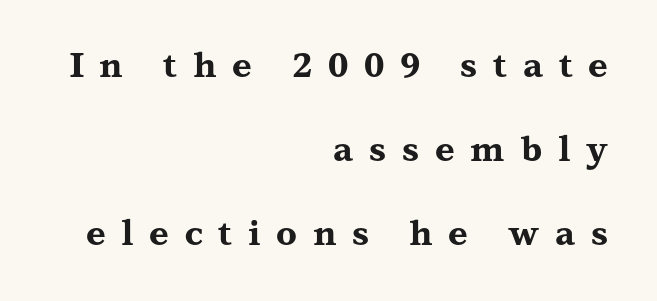
{"serif": "yes", "italic": "no", "bold": "yes", "weight": "bold", "width": "wide", "stroke_contrast": "medium", "x_height": "medium", "monospaced": "no", "underline": "no", "align": "right", "line_spacing": "loose", "line_spacing_ratio": 2.47, "letter_spacing": "wide", "letter_spacing_em": 0.46, "glyph_px": 34}
